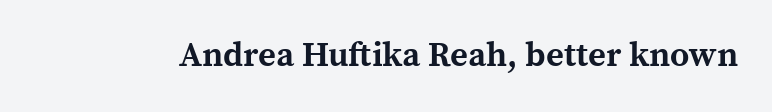
Q: Is the text bold? A: Yes.
Q: Is the text italic (slanted)? A: No, it is upright.
Q: Is the typeface a serif or a sans-serif typeface? A: Serif.
Q: Is the text underlined? A: No.
Q: Is the spacing between letters normal or unusually wide? A: Normal.
Q: Width (condensed, normal, or wide)? A: Normal.
Q: x-height? A: Medium.
Q: Monospaced? A: No.
